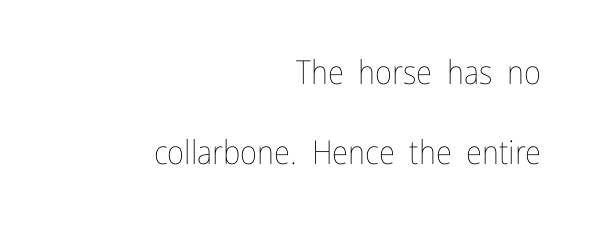
Q: Is the text bold? A: No.
Q: Is the text italic (slanted)? A: No, it is upright.
Q: Is the text underlined? A: No.
Q: How is the paragraph aligned? A: Right-aligned.
Q: Is the spacing between letters normal or unusually wide? A: Normal.
Q: Is the spacing between lines tight, normal or loose? A: Loose.
Q: Width (condensed, normal, or wide)? A: Condensed.
Q: Stroke contrast? A: Low.
Q: x-height? A: Medium.
Q: Monospaced? A: No.
